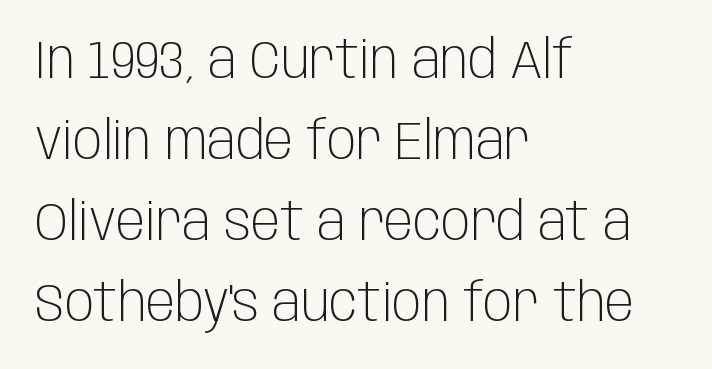
Q: Is the text bold? A: No.
Q: Is the text italic (slanted)? A: No, it is upright.
Q: Is the typeface a serif or a sans-serif typeface? A: Sans-serif.
Q: Is the text underlined? A: No.
Q: How is the paragraph aligned? A: Left-aligned.
Q: Is the spacing between letters normal or unusually wide? A: Normal.
Q: Is the spacing between lines tight, normal or loose? A: Normal.
Q: Width (condensed, normal, or wide)? A: Condensed.
Q: Stroke contrast? A: Low.
Q: x-height? A: Large.
Q: Monospaced? A: No.
